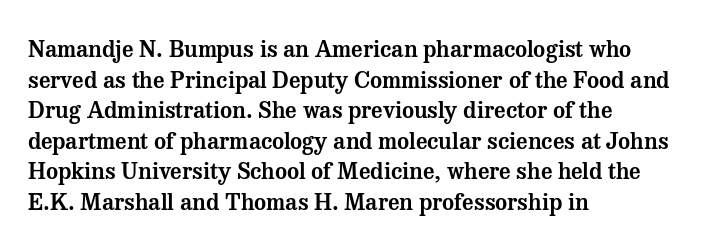
A typesetter would call this leading conventional body-copy spacing. No italicization has been applied; the sample stays upright. Tracking value appears to be zero — textbook default spacing. Short and long lines alike share a common starting point at left. Decoration check: the copy has no underline.
